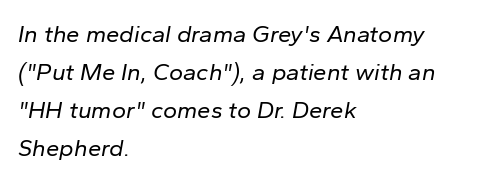
{"italic": "yes", "lean": "right", "slant_degrees": 10, "bold": "no", "underline": "no", "align": "left", "line_spacing": "normal", "line_spacing_ratio": 1.59, "letter_spacing": "normal", "letter_spacing_em": 0.0, "glyph_px": 24}
